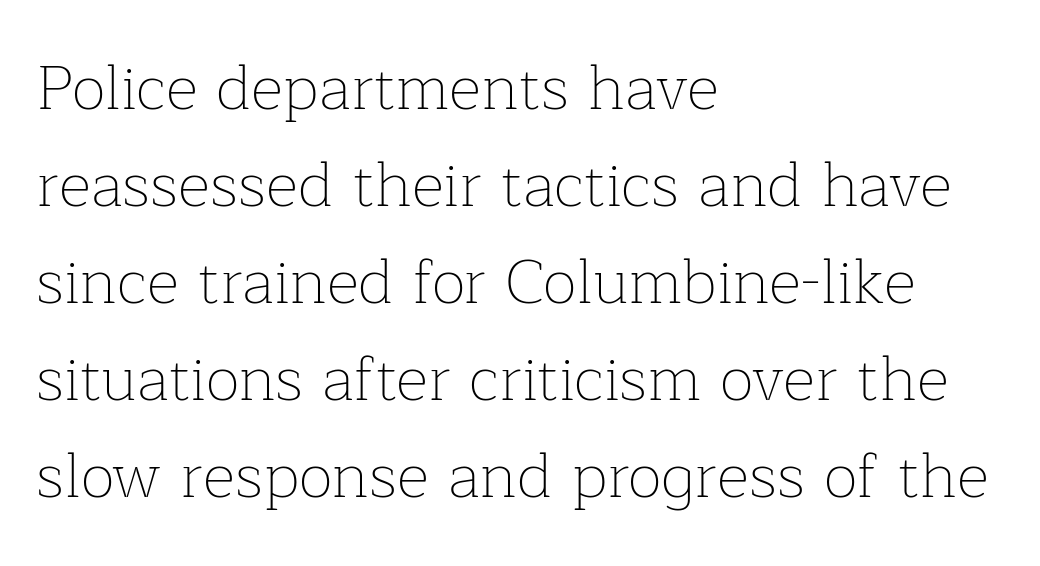
The image shows 63 px thin serif type, upright; set left-aligned, normal line spacing (1.54x), normal letter spacing, not underlined; low stroke contrast and a medium x-height.
